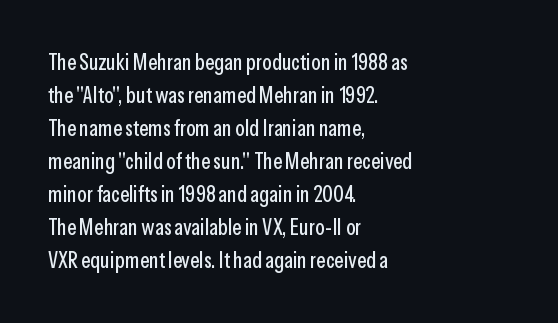
The image shows 22 px text type, upright; set left-aligned, normal line spacing (1.5x), normal letter spacing, not underlined.
